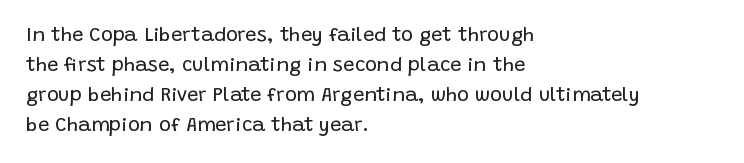
Q: Is the text bold? A: No.
Q: Is the text italic (slanted)? A: No, it is upright.
Q: Is the text underlined? A: No.
Q: How is the paragraph aligned? A: Left-aligned.
Q: Is the spacing between letters normal or unusually wide? A: Normal.
Q: Is the spacing between lines tight, normal or loose? A: Normal.
